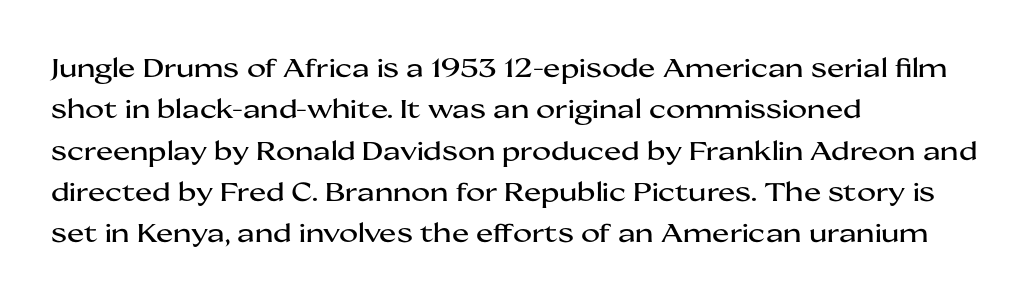
Honestly, there is no underline to notice here at all. Nothing unusual about the tracking: characters are spaced as the font intends. These lines stack with their left ends in a neat column. Posture: vertical. Normally led — the rows are evenly, conventionally spaced.
